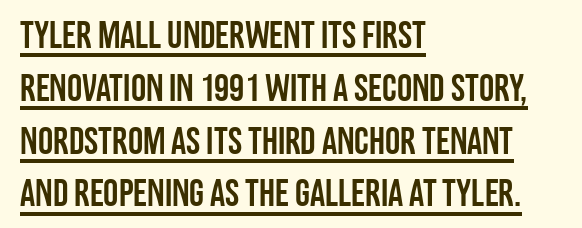
The image shows 38 px condensed sans-serif type, upright; set left-aligned, normal line spacing (1.39x), normal letter spacing, underlined; low stroke contrast and a large x-height.
